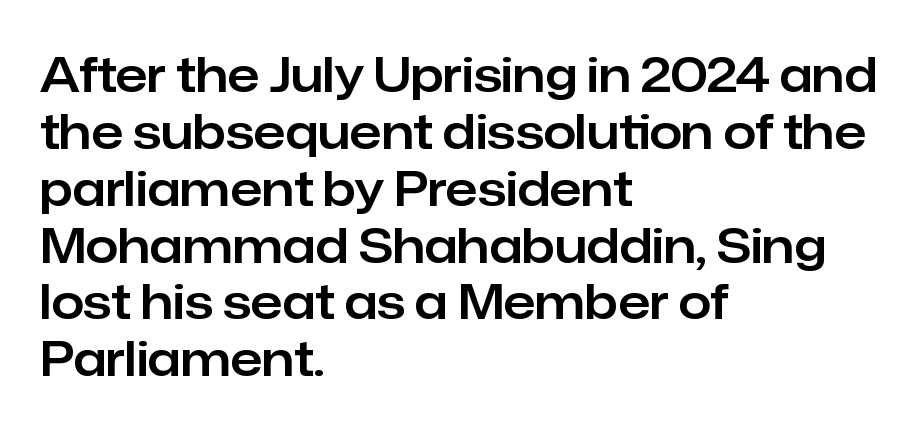
Type without underlining. Tracking value appears to be zero — textbook default spacing. The face used here is proportionally spaced, like ordinary book or web type. This sample uses an upright cut, with every glyph sitting square on the baseline.
